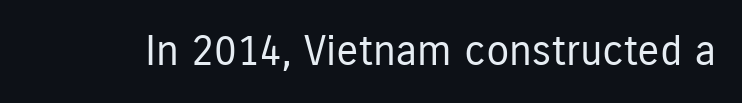
{"serif": "no", "italic": "no", "bold": "no", "weight": "regular", "width": "condensed", "stroke_contrast": "low", "x_height": "medium", "monospaced": "no", "underline": "no", "letter_spacing": "normal", "letter_spacing_em": 0.0, "glyph_px": 42}
